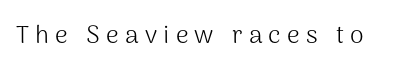
The image shows 25 px text type, upright; set unusually wide letter spacing (+0.25 em), not underlined.
